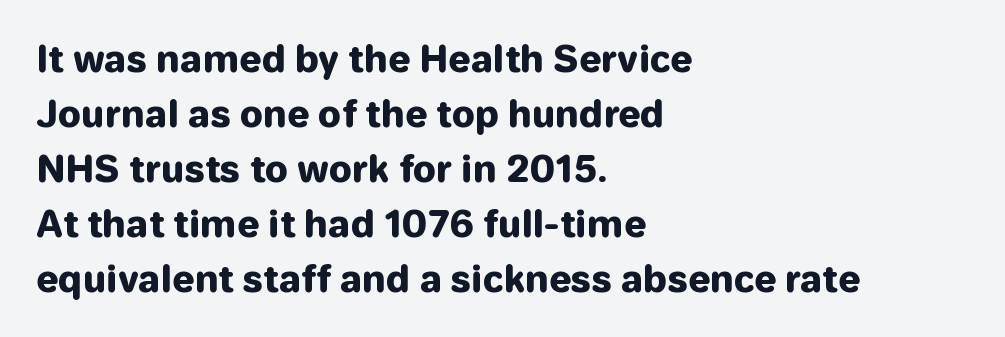
The image shows 36 px heavy sans-serif type, upright; set left-aligned, normal line spacing (1.53x), normal letter spacing, not underlined; low stroke contrast and a medium x-height.
